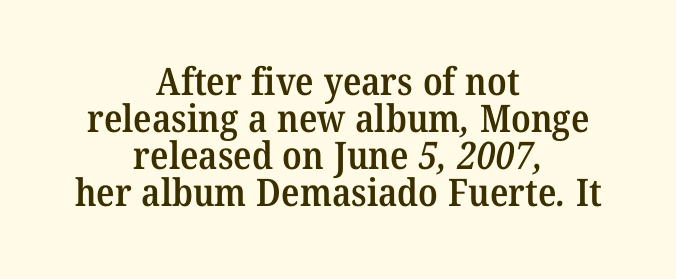
Q: Is the text bold? A: Semi-bold.
Q: Is the typeface a serif or a sans-serif typeface? A: Serif.
Q: Is the text underlined? A: No.
Q: How is the paragraph aligned? A: Centered.
Q: Is the spacing between letters normal or unusually wide? A: Normal.
Q: Is the spacing between lines tight, normal or loose? A: Tight.
Q: Width (condensed, normal, or wide)? A: Normal.
Q: Stroke contrast? A: Medium.
Q: x-height? A: Medium.
Q: Monospaced? A: No.
